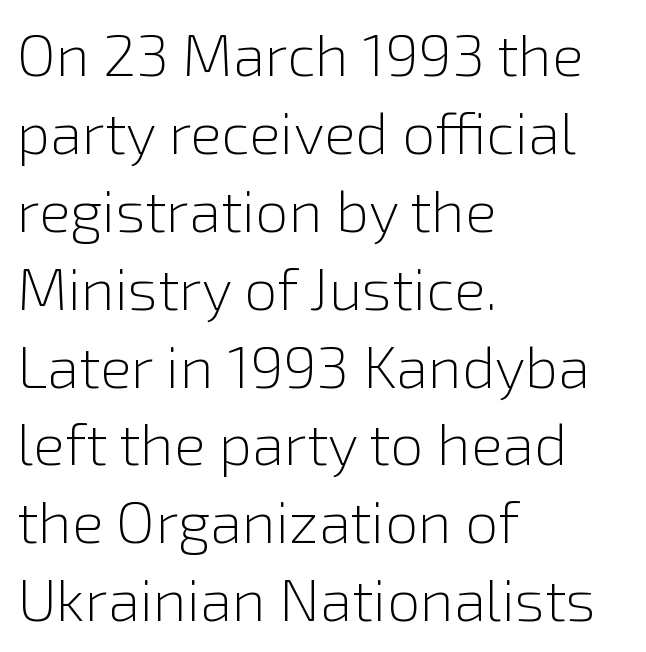
{"serif": "no", "italic": "no", "bold": "no", "weight": "light", "width": "normal", "x_height": "medium", "monospaced": "no", "underline": "no", "align": "left", "line_spacing": "normal", "line_spacing_ratio": 1.32, "letter_spacing": "normal", "letter_spacing_em": 0.0, "glyph_px": 59}
